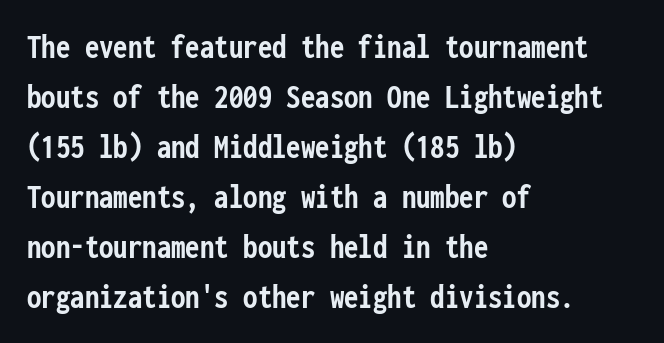
Q: Is the text bold? A: Yes.
Q: Is the text italic (slanted)? A: No, it is upright.
Q: Is the typeface a serif or a sans-serif typeface? A: Sans-serif.
Q: Is the text underlined? A: No.
Q: How is the paragraph aligned? A: Left-aligned.
Q: Is the spacing between letters normal or unusually wide? A: Normal.
Q: Is the spacing between lines tight, normal or loose? A: Normal.
Q: Width (condensed, normal, or wide)? A: Condensed.
Q: Stroke contrast? A: Low.
Q: x-height? A: Medium.
Q: Monospaced? A: Yes.
